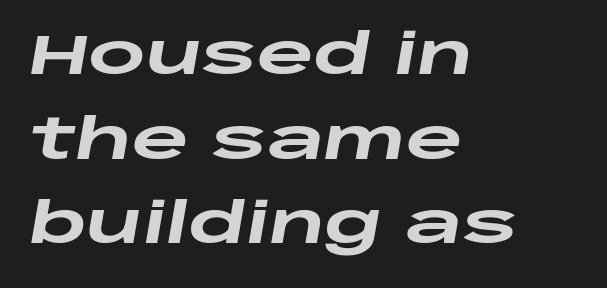
Q: Is the text bold? A: Yes.
Q: Is the text italic (slanted)? A: Yes, it leans right by about 10 degrees.
Q: Is the text underlined? A: No.
Q: How is the paragraph aligned? A: Left-aligned.
Q: Is the spacing between letters normal or unusually wide? A: Normal.
Q: Is the spacing between lines tight, normal or loose? A: Normal.
Q: Width (condensed, normal, or wide)? A: Wide.
Q: Stroke contrast? A: Low.
Q: x-height? A: Large.
Q: Monospaced? A: No.
